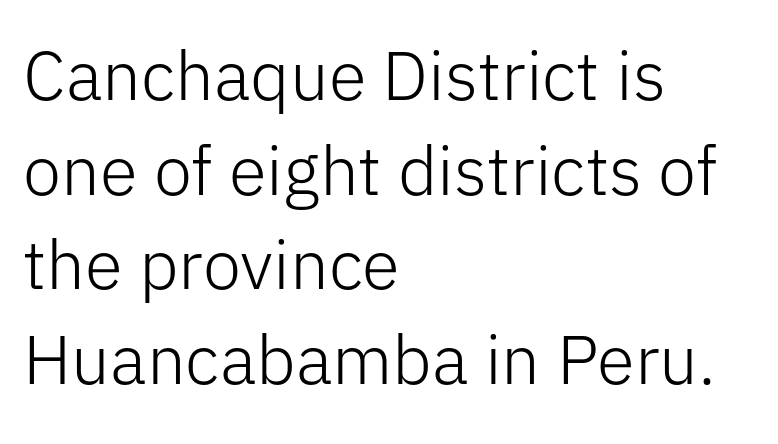
{"serif": "no", "italic": "no", "bold": "no", "weight": "light", "width": "normal", "stroke_contrast": "low", "x_height": "medium", "monospaced": "no", "underline": "no", "align": "left", "line_spacing": "normal", "line_spacing_ratio": 1.37, "letter_spacing": "normal", "letter_spacing_em": 0.0, "glyph_px": 69}
